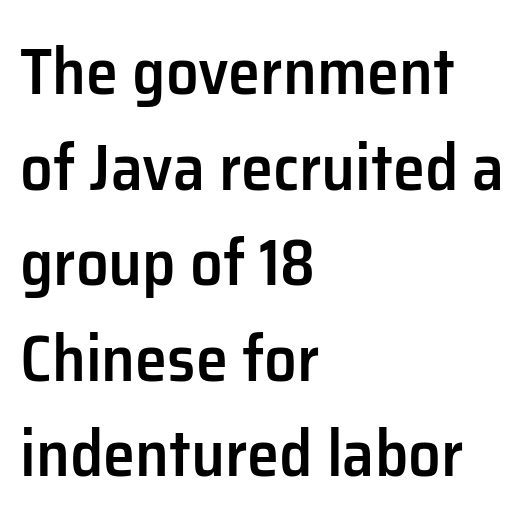
{"serif": "no", "italic": "no", "bold": "semi", "weight": "semibold", "width": "normal", "stroke_contrast": "low", "x_height": "medium", "monospaced": "no", "underline": "no", "align": "left", "line_spacing": "normal", "line_spacing_ratio": 1.47, "letter_spacing": "normal", "letter_spacing_em": 0.0, "glyph_px": 65}
